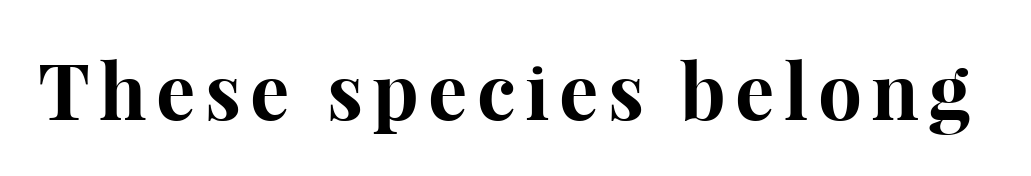
Q: Is the text bold? A: Yes.
Q: Is the text italic (slanted)? A: No, it is upright.
Q: Is the typeface a serif or a sans-serif typeface? A: Serif.
Q: Is the text underlined? A: No.
Q: Width (condensed, normal, or wide)? A: Normal.
Q: Stroke contrast? A: High.
Q: x-height? A: Medium.
Q: Monospaced? A: No.
